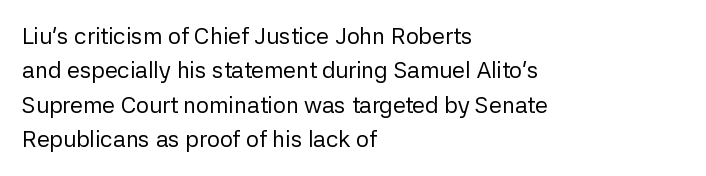
{"italic": "no", "bold": "no", "underline": "no", "align": "left", "line_spacing": "normal", "line_spacing_ratio": 1.5, "letter_spacing": "normal", "letter_spacing_em": 0.0, "glyph_px": 23}
